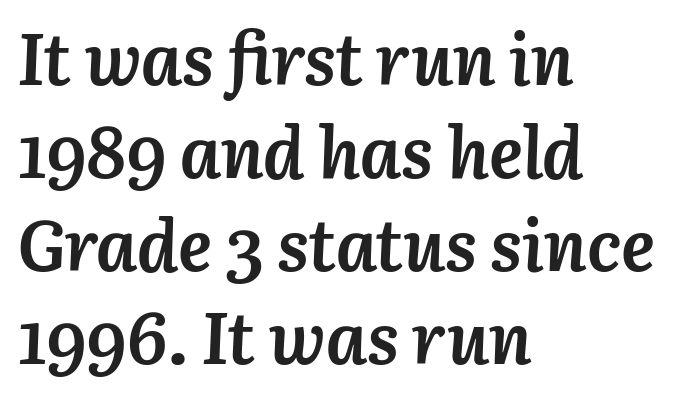
The image shows 71 px semibold type, italic (leaning right); set left-aligned, normal line spacing (1.31x), normal letter spacing, not underlined; medium stroke contrast and a medium x-height.
